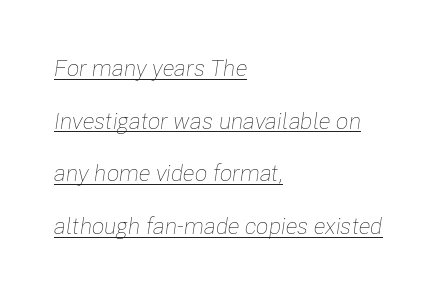
The image shows 23 px text type, italic (leaning right); set left-aligned, loose line spacing (2.29x), normal letter spacing, underlined.
